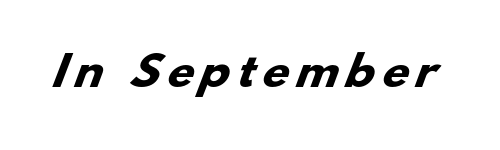
The image shows 39 px heavy, wide sans-serif type; set unusually wide letter spacing (+0.23 em), not underlined; low stroke contrast and a small x-height.
